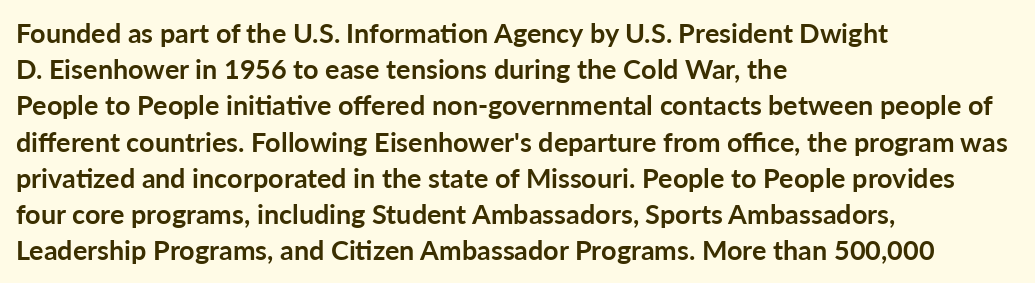
The image shows 27 px bold type, upright; set left-aligned, normal line spacing (1.34x), normal letter spacing, not underlined.
